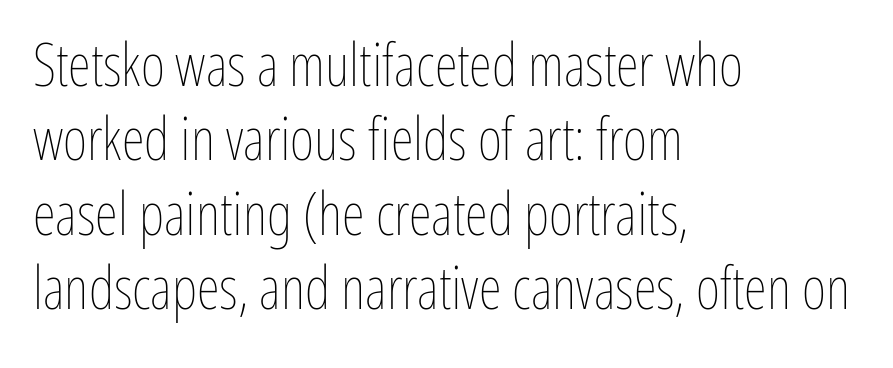
The image shows 59 px thin, condensed type, upright; set left-aligned, normal line spacing (1.26x), normal letter spacing, not underlined; low stroke contrast and a medium x-height.
